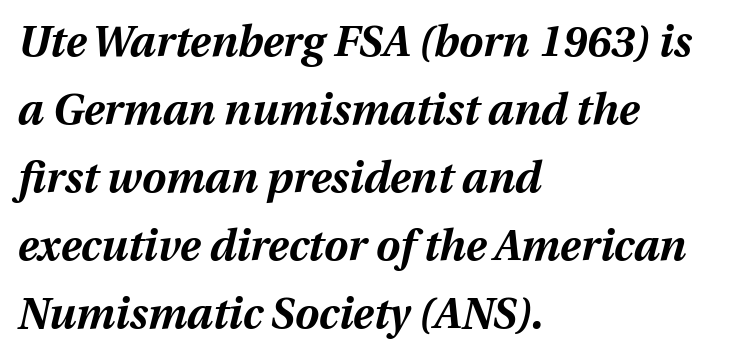
Does the copy run flush right? No — it runs flush left. Students, this is bold: see how much ink each stroke carries. This rendering features lettering with no underline. The designer left line spacing at the default. Varying glyph widths throughout — classic text-font behaviour.
